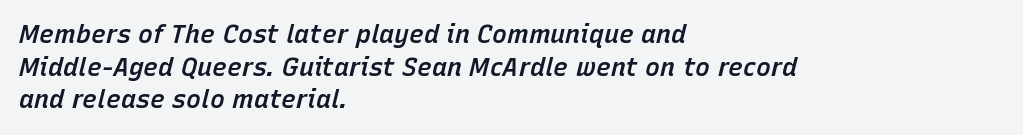
Q: Is the text bold? A: Semi-bold.
Q: Is the text italic (slanted)? A: Yes, it leans right by about 15 degrees.
Q: Is the text underlined? A: No.
Q: How is the paragraph aligned? A: Left-aligned.
Q: Is the spacing between letters normal or unusually wide? A: Normal.
Q: Is the spacing between lines tight, normal or loose? A: Normal.
